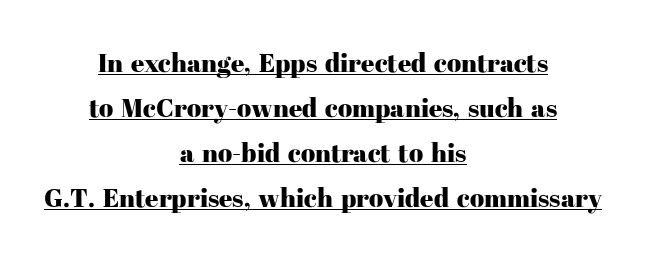
Neither beginnings nor endings align; midpoints do. Glyph-to-glyph distance matches everyday printed text. This is the regular roman posture of the typeface. Every word sits above its own underline.
